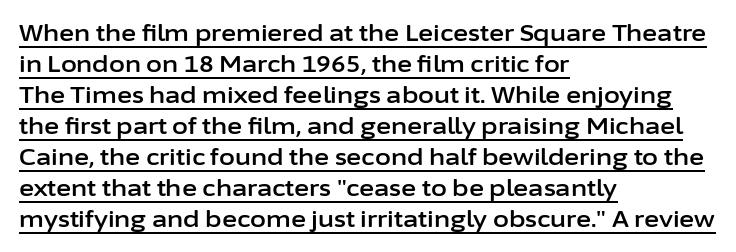
{"italic": "no", "underline": "yes", "align": "left", "line_spacing": "normal", "line_spacing_ratio": 1.35, "letter_spacing": "normal", "letter_spacing_em": 0.0, "glyph_px": 23}
